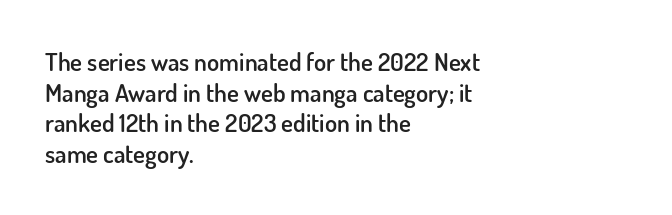
Q: Is the text bold? A: Semi-bold.
Q: Is the text italic (slanted)? A: No, it is upright.
Q: Is the text underlined? A: No.
Q: How is the paragraph aligned? A: Left-aligned.
Q: Is the spacing between letters normal or unusually wide? A: Normal.
